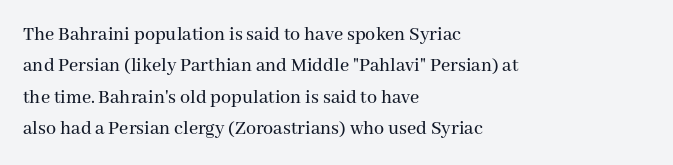
Compared with a centered layout, this one pins lines to the left instead. The space beneath each line is pristine and unruled. The passage shown stacks its lines at a standard gap. Do the letters lean? They stand straight. Spacing between characters is what you'd get straight out of the box.
